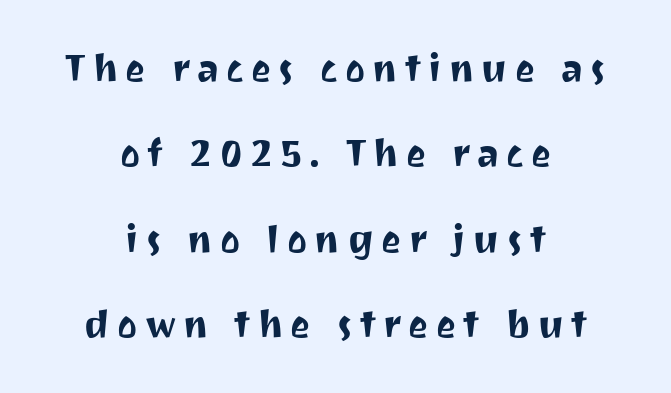
Q: Is the text italic (slanted)? A: No, it is upright.
Q: Is the typeface a serif or a sans-serif typeface? A: Sans-serif.
Q: Is the text underlined? A: No.
Q: How is the paragraph aligned? A: Centered.
Q: Is the spacing between lines tight, normal or loose? A: Loose.
Q: Width (condensed, normal, or wide)? A: Normal.
Q: Stroke contrast? A: Medium.
Q: x-height? A: Medium.
Q: Monospaced? A: No.
